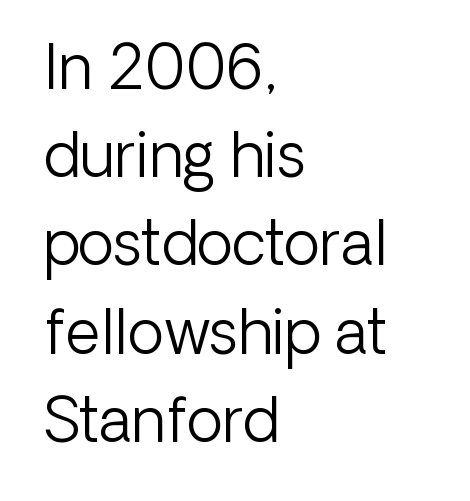
{"serif": "no", "italic": "no", "bold": "no", "weight": "light", "width": "normal", "stroke_contrast": "low", "x_height": "medium", "monospaced": "no", "underline": "no", "align": "left", "line_spacing": "normal", "line_spacing_ratio": 1.47, "letter_spacing": "normal", "letter_spacing_em": 0.0, "glyph_px": 60}
